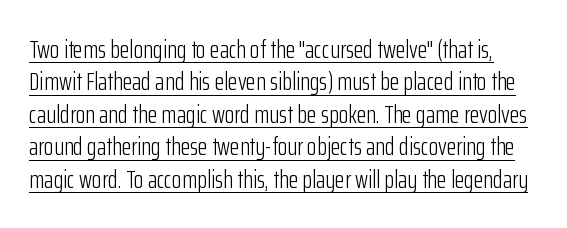
{"italic": "no", "bold": "no", "underline": "yes", "line_spacing": "normal", "line_spacing_ratio": 1.3, "letter_spacing": "normal", "letter_spacing_em": 0.0, "glyph_px": 25}
